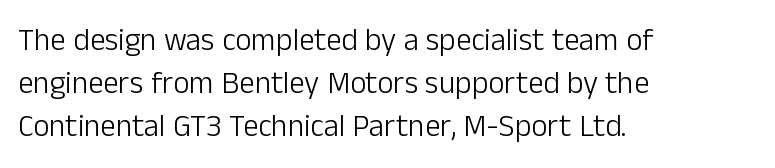
Q: Is the text bold? A: No.
Q: Is the text italic (slanted)? A: No, it is upright.
Q: Is the typeface a serif or a sans-serif typeface? A: Sans-serif.
Q: Is the text underlined? A: No.
Q: How is the paragraph aligned? A: Left-aligned.
Q: Is the spacing between letters normal or unusually wide? A: Normal.
Q: Is the spacing between lines tight, normal or loose? A: Normal.
Q: Width (condensed, normal, or wide)? A: Normal.
Q: Stroke contrast? A: Low.
Q: x-height? A: Medium.
Q: Monospaced? A: No.
